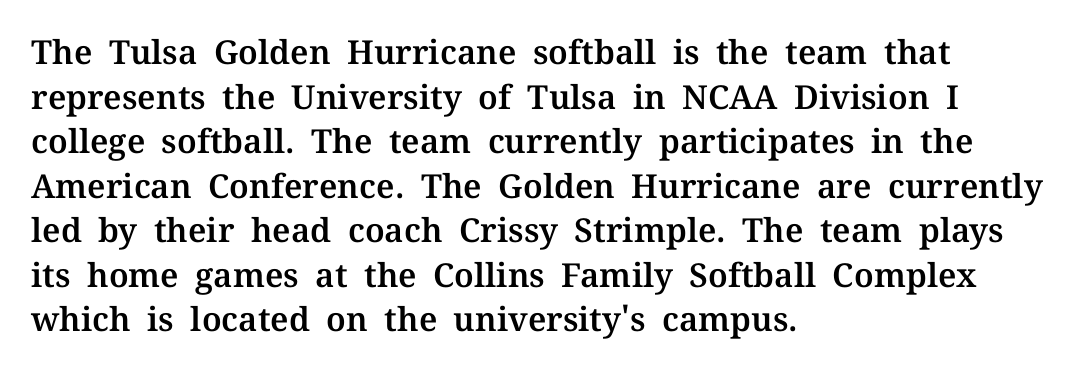
Q: Is the text italic (slanted)? A: No, it is upright.
Q: Is the typeface a serif or a sans-serif typeface? A: Serif.
Q: Is the text underlined? A: No.
Q: How is the paragraph aligned? A: Left-aligned.
Q: Is the spacing between letters normal or unusually wide? A: Normal.
Q: Is the spacing between lines tight, normal or loose? A: Normal.
Q: Width (condensed, normal, or wide)? A: Normal.
Q: Stroke contrast? A: Medium.
Q: x-height? A: Medium.
Q: Monospaced? A: No.
